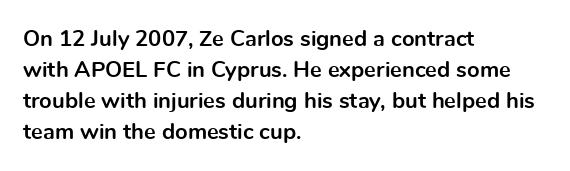
{"italic": "no", "bold": "yes", "underline": "no", "align": "left", "line_spacing": "normal", "line_spacing_ratio": 1.41, "letter_spacing": "normal", "letter_spacing_em": 0.0, "glyph_px": 22}
